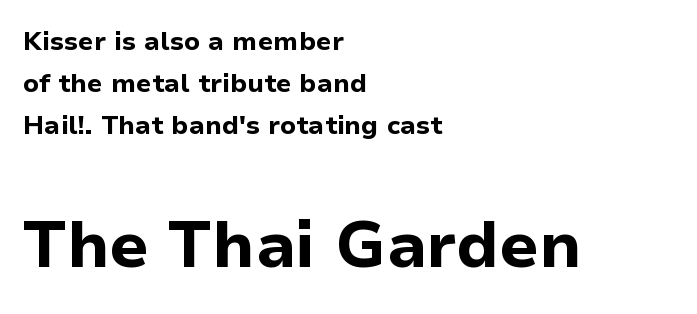
What's the leading like? Ordinary, nothing unusual. Descender tails drop into unmarked territory. Characters remain perfectly vertical along every line. These lines stack with their left ends in a neat column.
